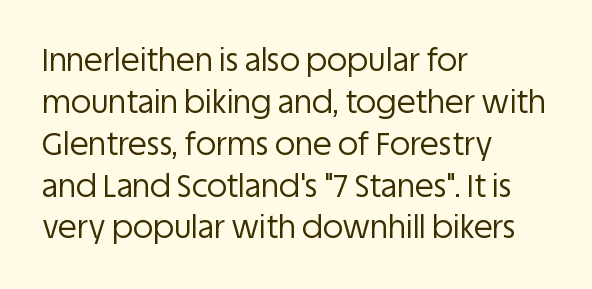
{"serif": "no", "italic": "no", "bold": "no", "weight": "regular", "width": "normal", "stroke_contrast": "low", "x_height": "large", "monospaced": "no", "underline": "no", "align": "left", "line_spacing": "normal", "line_spacing_ratio": 1.35, "letter_spacing": "normal", "letter_spacing_em": 0.0, "glyph_px": 31}
